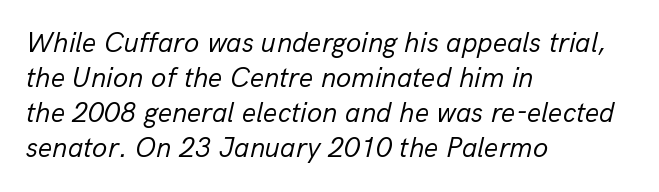
The image shows 28 px regular-weight type, italic (leaning right); set left-aligned, normal line spacing (1.25x), normal letter spacing, not underlined; low stroke contrast and a medium x-height.
